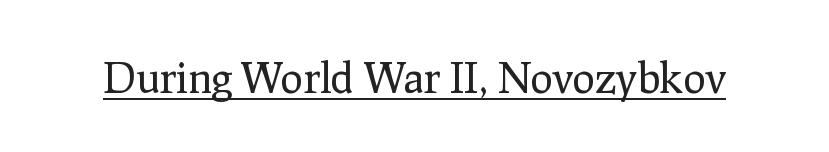
Letters have the restrained weight of plain body copy at most. This sample has the flowing, uneven cadence of proportional lettering. You could call the tracking neutral — neither tight nor loose. The letters stand upright; this is a roman face. The passage shown is underscored from start to finish. Examine the stroke ends and you'll spot serifs.
